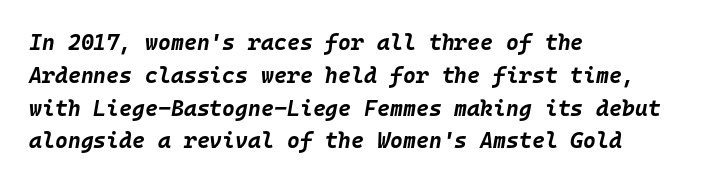
Has an underline been added? It has not. Summary of weight: heavy, a full bold. Leading: standard. In terms of posture, this sample is oblique.
